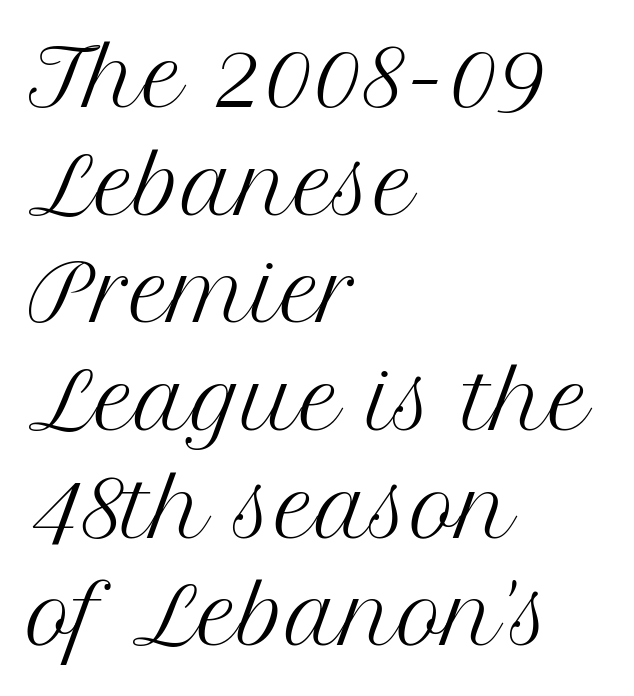
The image shows 78 px regular-weight type; set left-aligned, normal line spacing (1.38x), normal letter spacing, not underlined; medium stroke contrast and a medium x-height.
